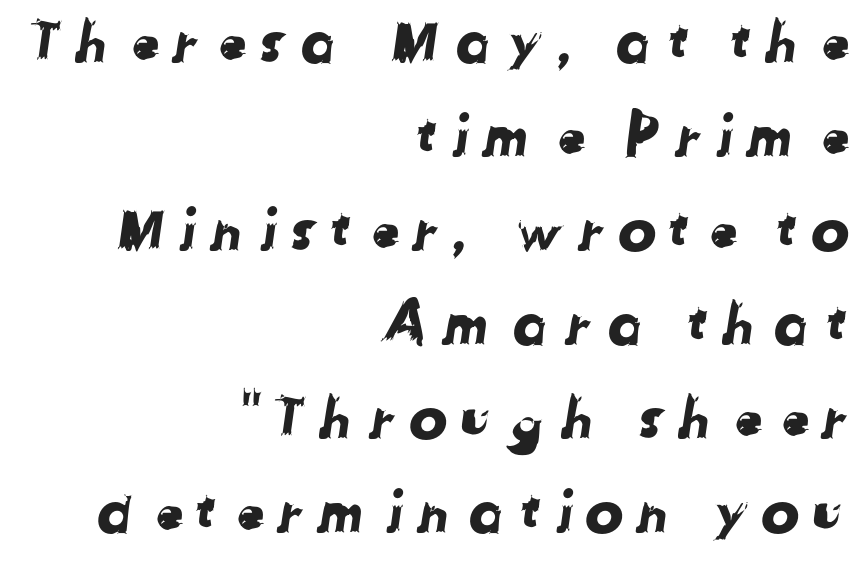
The image shows 58 px sans-serif type; set right-aligned, normal line spacing (1.62x), unusually wide letter spacing (+0.2 em), not underlined; low stroke contrast and a medium x-height.
